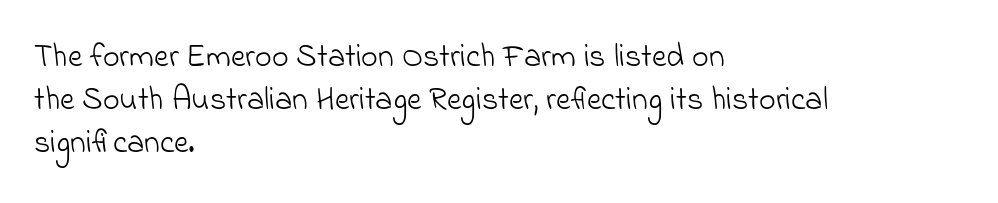
The image shows 32 px light sans-serif type; set left-aligned, normal line spacing (1.35x), normal letter spacing, not underlined; low stroke contrast and a small x-height.
